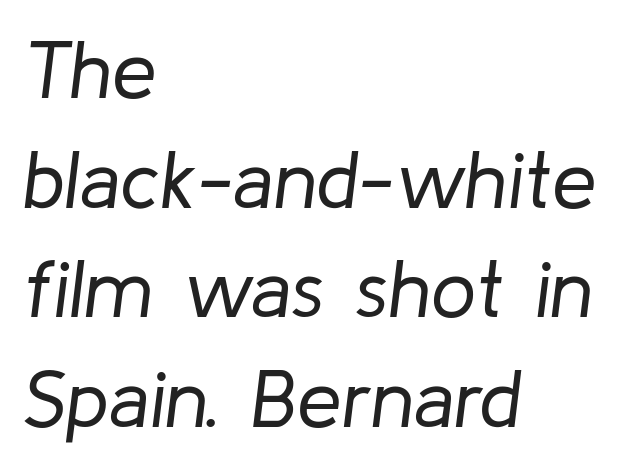
{"italic": "yes", "lean": "right", "slant_degrees": 8, "bold": "no", "weight": "regular", "width": "normal", "stroke_contrast": "low", "x_height": "medium", "monospaced": "no", "underline": "no", "align": "left", "line_spacing": "normal", "line_spacing_ratio": 1.37, "letter_spacing": "normal", "letter_spacing_em": 0.0, "glyph_px": 80}
